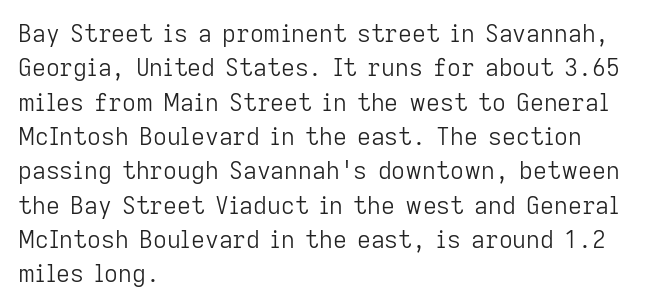
Vertical stems look standard width or narrower in stroke. Default kerning and tracking; the words read as compact shapes. These lines are set flush left with a ragged right edge. The baseline area is clear.
